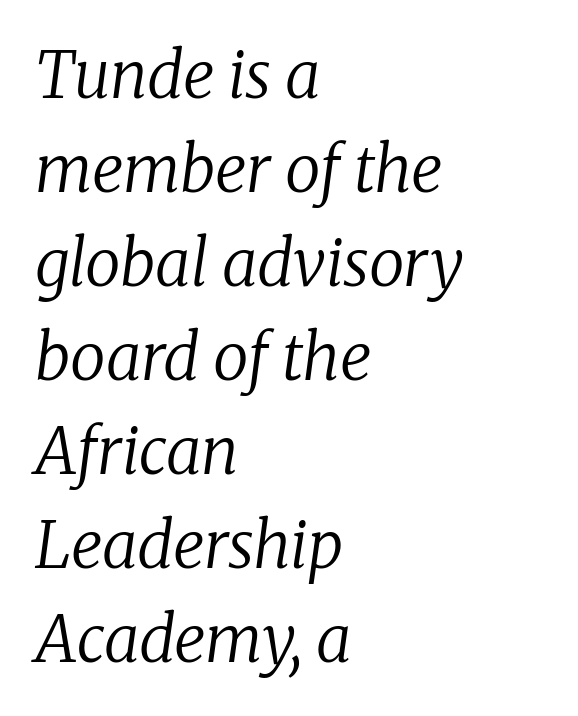
Q: Is the text bold? A: No.
Q: Is the text italic (slanted)? A: Yes, it leans right by about 8 degrees.
Q: Is the typeface a serif or a sans-serif typeface? A: Serif.
Q: Is the text underlined? A: No.
Q: How is the paragraph aligned? A: Left-aligned.
Q: Is the spacing between letters normal or unusually wide? A: Normal.
Q: Is the spacing between lines tight, normal or loose? A: Normal.
Q: Width (condensed, normal, or wide)? A: Normal.
Q: Stroke contrast? A: Low.
Q: x-height? A: Medium.
Q: Monospaced? A: No.
